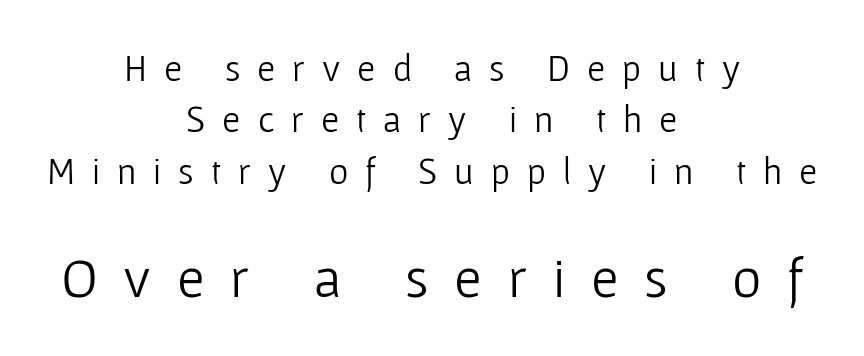
{"serif": "no", "italic": "no", "bold": "no", "weight": "light", "width": "normal", "stroke_contrast": "low", "x_height": "medium", "monospaced": "no", "underline": "no", "align": "center", "line_spacing": "normal", "line_spacing_ratio": 1.39, "letter_spacing": "wide", "letter_spacing_em": 0.46, "larger_block": "second", "size_ratio": 1.51, "glyph_px": 56}
